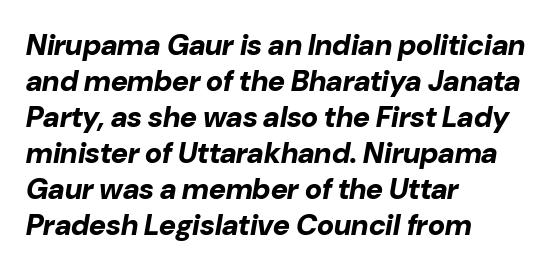
{"italic": "yes", "lean": "right", "slant_degrees": 10, "bold": "yes", "weight": "bold", "width": "normal", "stroke_contrast": "low", "x_height": "medium", "monospaced": "no", "underline": "no", "align": "left", "line_spacing_ratio": 1.24, "letter_spacing": "normal", "letter_spacing_em": 0.0, "glyph_px": 29}
